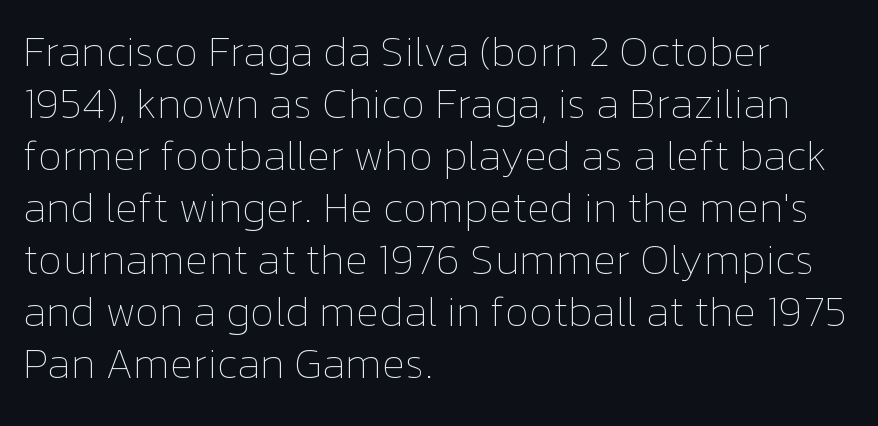
Q: Is the text bold? A: No.
Q: Is the text italic (slanted)? A: No, it is upright.
Q: Is the text underlined? A: No.
Q: How is the paragraph aligned? A: Left-aligned.
Q: Is the spacing between letters normal or unusually wide? A: Normal.
Q: Width (condensed, normal, or wide)? A: Normal.
Q: Stroke contrast? A: Low.
Q: x-height? A: Medium.
Q: Monospaced? A: No.
